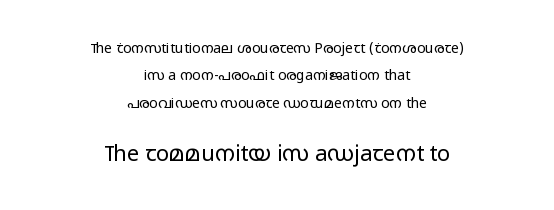
Q: Is the text bold? A: No.
Q: Is the text italic (slanted)? A: No, it is upright.
Q: Is the text underlined? A: No.
Q: How is the paragraph aligned? A: Centered.
Q: Is the spacing between letters normal or unusually wide? A: Normal.
Q: Is the spacing between lines tight, normal or loose? A: Loose.
Q: Which block of text is set in a larger size, the first (top) or the second (bottom)? A: The second (bottom) one.
